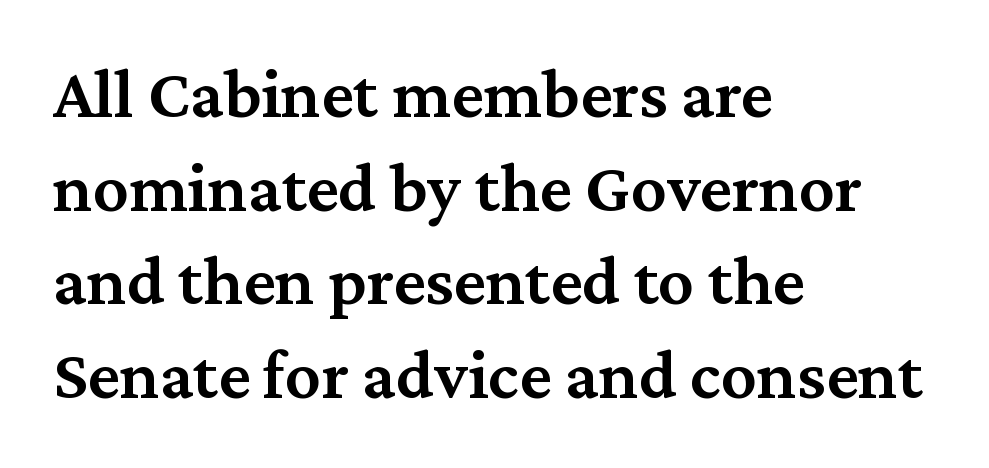
This sample has the flowing, uneven cadence of proportional lettering. Caption: multi-line text, flush left, ragged right. Each glyph is drawn with semibold strokes, heavier than normal yet not fully bold. The letters stand upright; this is a roman face.
